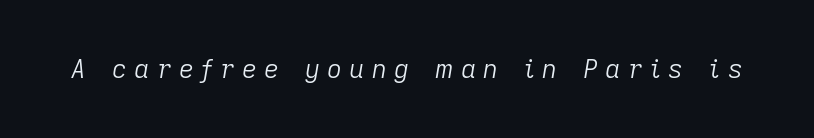
The specimen omits any rule beneath the text block's lines. No letter is thick-stroked: the sample isn't bold. Loose tracking; the words dissolve into strings of separated letters. Characters are canted at an angle relative to the baseline's perpendicular.
